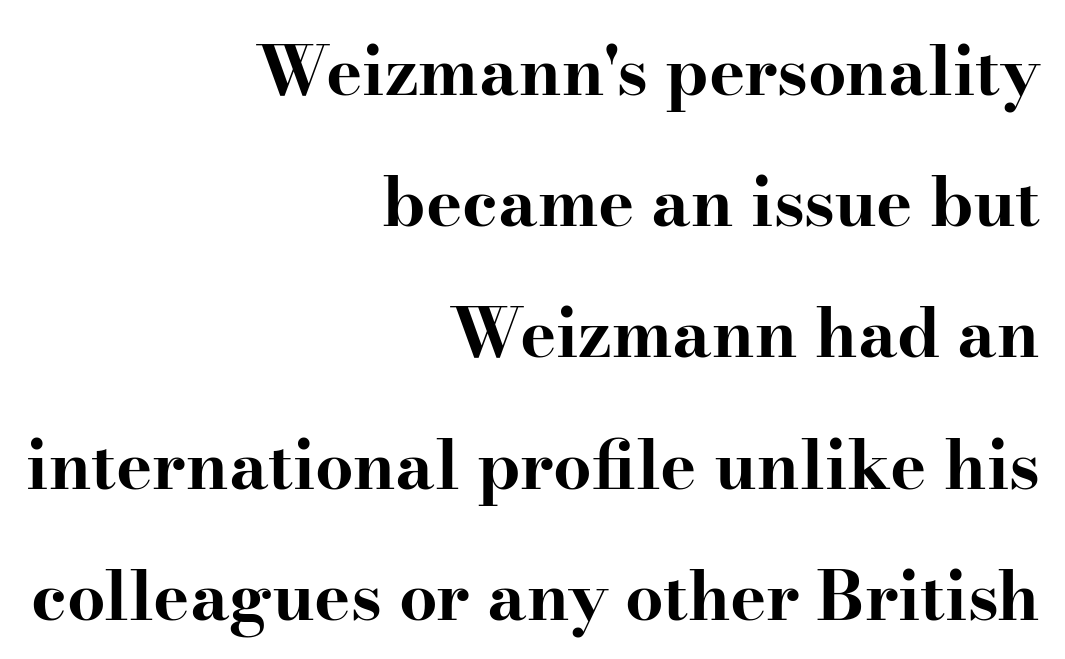
{"serif": "yes", "italic": "no", "bold": "yes", "weight": "bold", "width": "wide", "stroke_contrast": "high", "x_height": "small", "monospaced": "no", "underline": "no", "align": "right", "line_spacing": "loose", "line_spacing_ratio": 1.93, "letter_spacing": "normal", "letter_spacing_em": 0.0, "glyph_px": 68}
